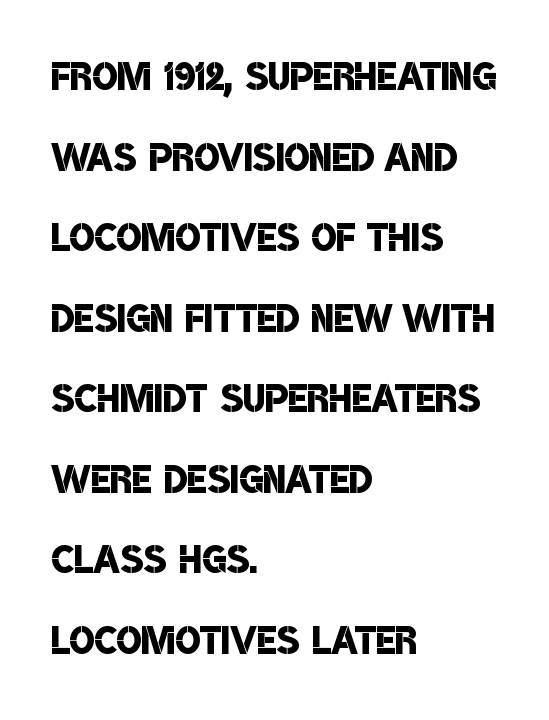
{"serif": "no", "bold": "semi", "weight": "semibold", "width": "condensed", "stroke_contrast": "low", "x_height": "large", "monospaced": "no", "underline": "no", "align": "left", "line_spacing": "normal", "line_spacing_ratio": 1.52, "letter_spacing": "normal", "letter_spacing_em": 0.0, "glyph_px": 53}
